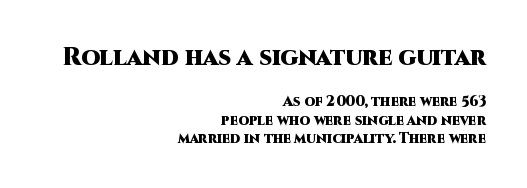
The image shows 24 px bold type, upright; set right-aligned, normal line spacing (1.33x), normal letter spacing, not underlined; the first (top) block is 1.71x larger.
